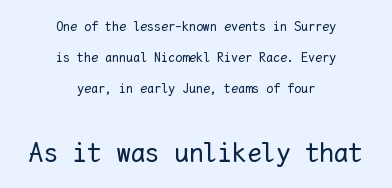
Q: Is the text bold? A: No.
Q: Is the text italic (slanted)? A: No, it is upright.
Q: Is the text underlined? A: No.
Q: How is the paragraph aligned? A: Centered.
Q: Is the spacing between letters normal or unusually wide? A: Normal.
Q: Is the spacing between lines tight, normal or loose? A: Loose.
Q: Which block of text is set in a larger size, the first (top) or the second (bottom)? A: The second (bottom) one.
Q: Width (condensed, normal, or wide)? A: Normal.
Q: Stroke contrast? A: Low.
Q: x-height? A: Medium.
Q: Monospaced? A: Yes.
